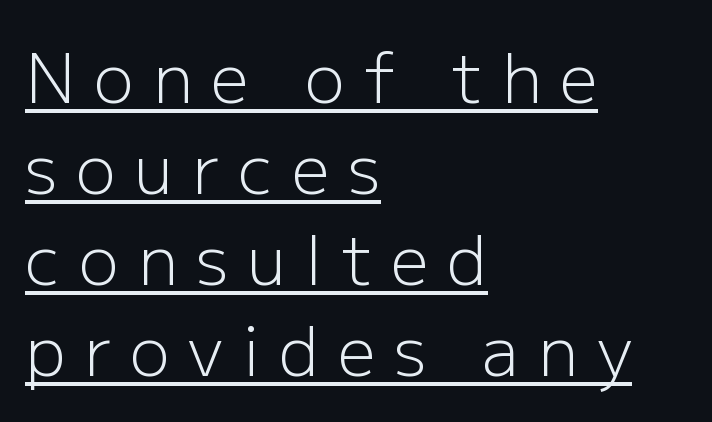
This rendering uses left alignment, leaving the right contour irregular. These lines are rendered in a variable-pitch font. Is the type heavy? It reads as light-to-regular instead. Designer's note — italics off, roman on. Quick note: interline space is typical.
